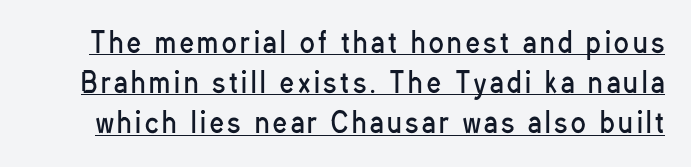
Q: Is the text bold? A: No.
Q: Is the text italic (slanted)? A: No, it is upright.
Q: Is the text underlined? A: Yes.
Q: Is the spacing between lines tight, normal or loose? A: Normal.
